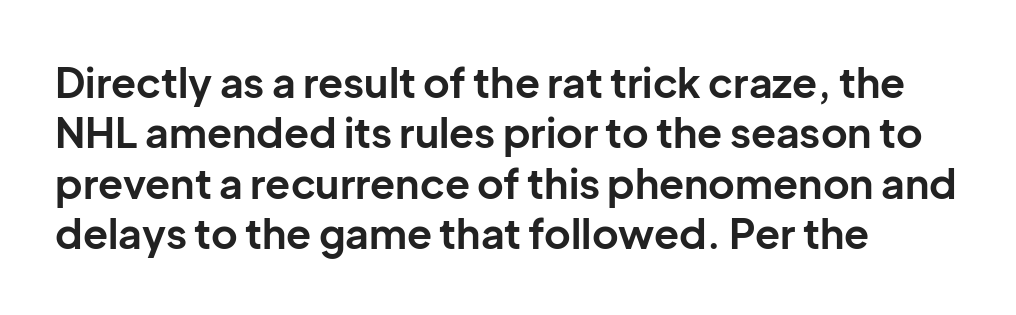
The image shows 41 px bold sans-serif type, upright; set left-aligned, line spacing 1.23x, normal letter spacing, not underlined; low stroke contrast and a medium x-height.
